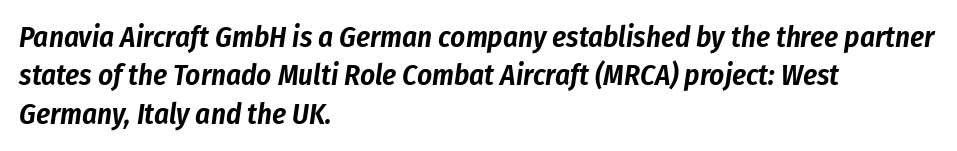
{"italic": "yes", "lean": "right", "slant_degrees": 8, "width": "condensed", "stroke_contrast": "low", "x_height": "medium", "monospaced": "no", "underline": "no", "align": "left", "line_spacing": "normal", "line_spacing_ratio": 1.32, "letter_spacing": "normal", "letter_spacing_em": 0.0, "glyph_px": 29}
